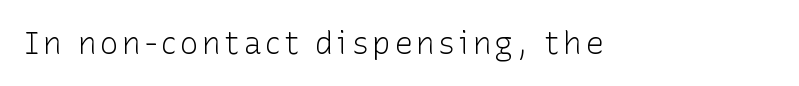
The image shows 31 px light sans-serif type, upright; set not underlined; low stroke contrast and a medium x-height.
